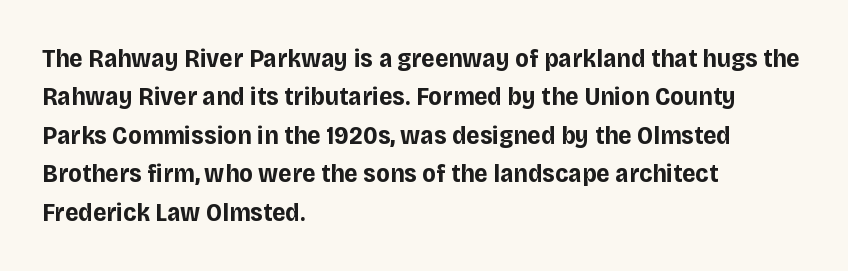
The image shows 26 px bold type, upright; set left-aligned, normal line spacing (1.48x), normal letter spacing, not underlined.
